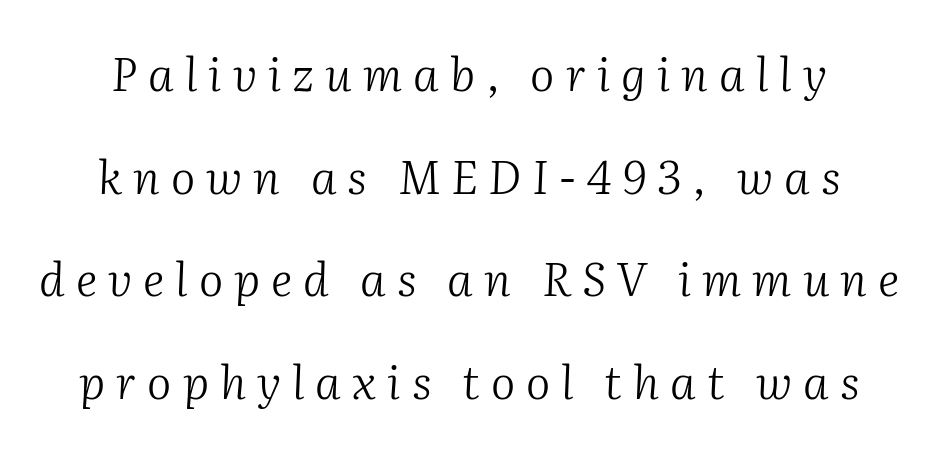
{"serif": "yes", "italic": "yes", "lean": "right", "slant_degrees": 2, "bold": "no", "weight": "light", "width": "normal", "stroke_contrast": "medium", "x_height": "medium", "monospaced": "no", "underline": "no", "line_spacing": "loose", "line_spacing_ratio": 2.23, "letter_spacing": "wide", "letter_spacing_em": 0.24, "glyph_px": 46}
